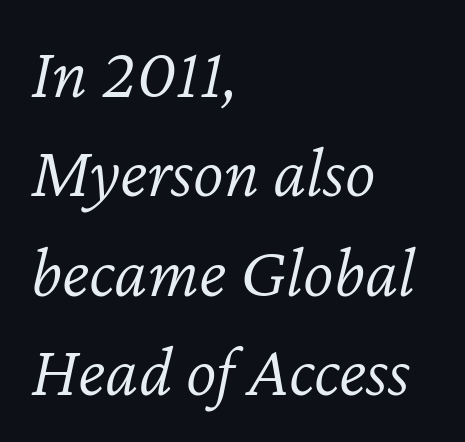
Q: Is the text bold? A: No.
Q: Is the text italic (slanted)? A: Yes, it leans right by about 12 degrees.
Q: Is the text underlined? A: No.
Q: How is the paragraph aligned? A: Left-aligned.
Q: Is the spacing between letters normal or unusually wide? A: Normal.
Q: Is the spacing between lines tight, normal or loose? A: Normal.
Q: Width (condensed, normal, or wide)? A: Normal.
Q: Stroke contrast? A: Low.
Q: x-height? A: Medium.
Q: Monospaced? A: No.
